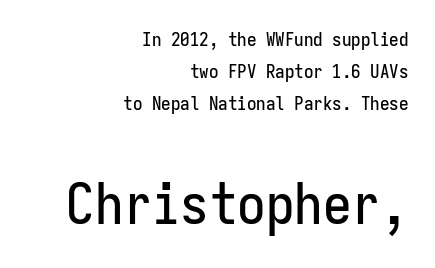
The image shows 57 px condensed sans-serif type, upright, monospaced; set right-aligned, normal line spacing (1.69x), normal letter spacing, not underlined; the second (bottom) block is 3.0x larger; low stroke contrast and a medium x-height.
